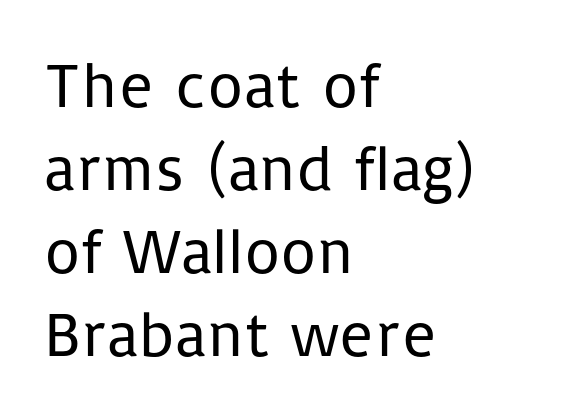
Teacher's note: observe the even left margin — that is flush-left alignment. A roman cut, with each character standing at attention. Just letters on the line, the space beneath them empty. Letter spacing: default.
